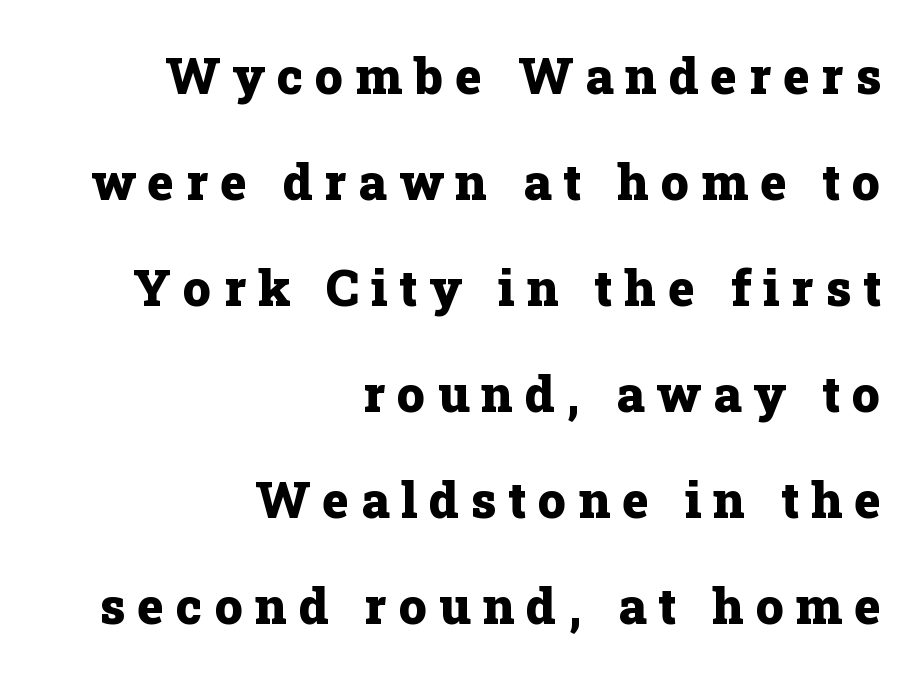
{"serif": "yes", "italic": "no", "bold": "yes", "weight": "heavy", "width": "normal", "stroke_contrast": "low", "x_height": "medium", "monospaced": "no", "underline": "no", "align": "right", "line_spacing": "loose", "line_spacing_ratio": 2.12, "letter_spacing": "wide", "letter_spacing_em": 0.24, "glyph_px": 50}
